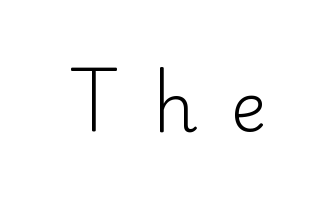
Q: Is the text bold? A: No.
Q: Is the text italic (slanted)? A: No, it is upright.
Q: Is the text underlined? A: No.
Q: Is the spacing between letters normal or unusually wide? A: Unusually wide.
Q: Width (condensed, normal, or wide)? A: Normal.
Q: Stroke contrast? A: Low.
Q: x-height? A: Small.
Q: Monospaced? A: No.
